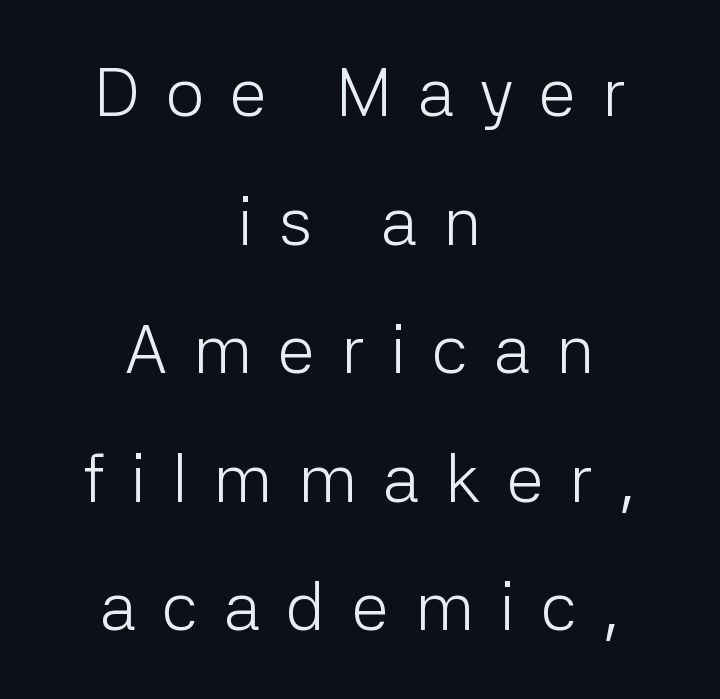
{"serif": "no", "italic": "no", "bold": "no", "weight": "light", "width": "normal", "stroke_contrast": "low", "x_height": "medium", "monospaced": "no", "underline": "no", "align": "center", "line_spacing_ratio": 1.89, "letter_spacing": "wide", "letter_spacing_em": 0.38, "glyph_px": 68}
